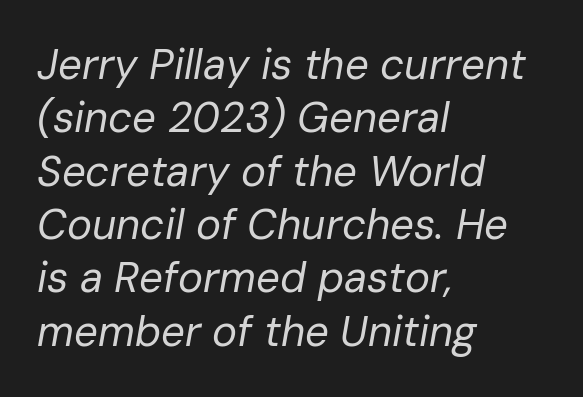
The image shows 42 px regular-weight type, italic (leaning right); set left-aligned, normal line spacing (1.27x), normal letter spacing, not underlined; low stroke contrast and a medium x-height.
